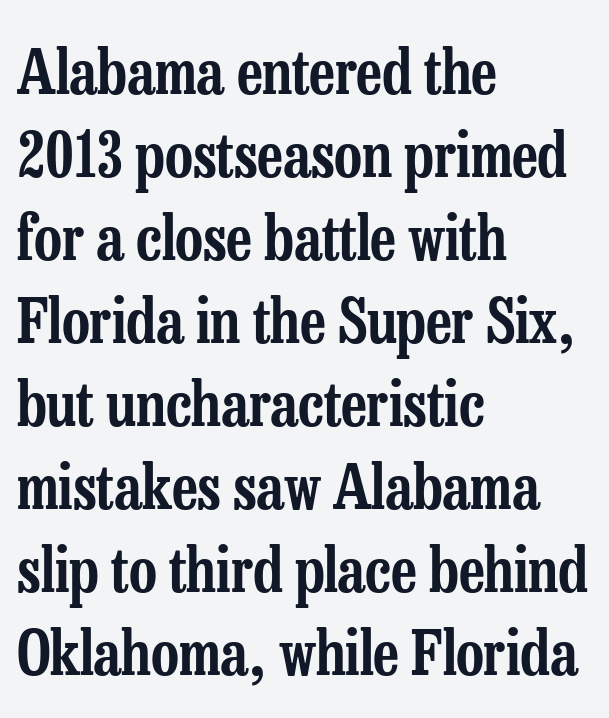
Q: Is the text italic (slanted)? A: No, it is upright.
Q: Is the typeface a serif or a sans-serif typeface? A: Serif.
Q: Is the text underlined? A: No.
Q: How is the paragraph aligned? A: Left-aligned.
Q: Is the spacing between letters normal or unusually wide? A: Normal.
Q: Is the spacing between lines tight, normal or loose? A: Normal.
Q: Width (condensed, normal, or wide)? A: Condensed.
Q: Stroke contrast? A: Low.
Q: x-height? A: Medium.
Q: Monospaced? A: No.
